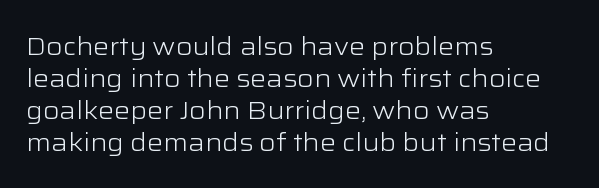
The image shows 25 px text type, upright; set left-aligned, normal line spacing (1.28x), normal letter spacing, not underlined.
